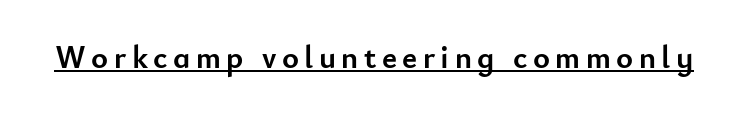
{"serif": "no", "italic": "no", "bold": "yes", "weight": "semibold", "width": "normal", "stroke_contrast": "low", "x_height": "small", "monospaced": "no", "underline": "yes", "glyph_px": 32}
